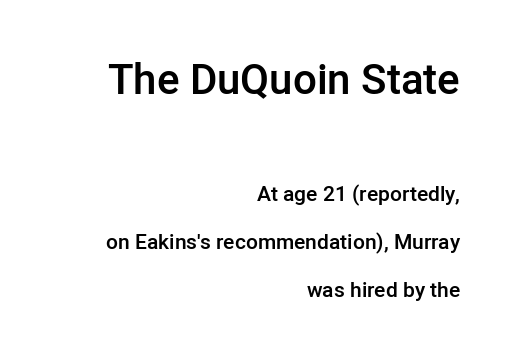
Q: Is the text bold? A: Semi-bold.
Q: Is the text italic (slanted)? A: No, it is upright.
Q: Is the typeface a serif or a sans-serif typeface? A: Sans-serif.
Q: Is the text underlined? A: No.
Q: How is the paragraph aligned? A: Right-aligned.
Q: Is the spacing between letters normal or unusually wide? A: Normal.
Q: Is the spacing between lines tight, normal or loose? A: Loose.
Q: Which block of text is set in a larger size, the first (top) or the second (bottom)? A: The first (top) one.
Q: Width (condensed, normal, or wide)? A: Normal.
Q: Stroke contrast? A: Low.
Q: x-height? A: Medium.
Q: Monospaced? A: No.
